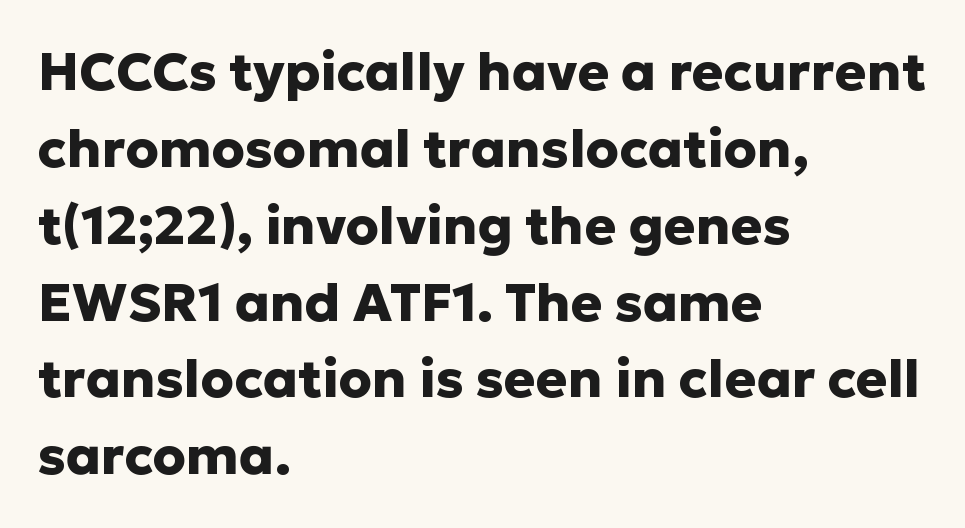
Q: Is the text bold? A: Yes.
Q: Is the text italic (slanted)? A: No, it is upright.
Q: Is the typeface a serif or a sans-serif typeface? A: Sans-serif.
Q: Is the text underlined? A: No.
Q: How is the paragraph aligned? A: Left-aligned.
Q: Is the spacing between letters normal or unusually wide? A: Normal.
Q: Is the spacing between lines tight, normal or loose? A: Normal.
Q: Width (condensed, normal, or wide)? A: Normal.
Q: Stroke contrast? A: Low.
Q: x-height? A: Medium.
Q: Monospaced? A: No.
